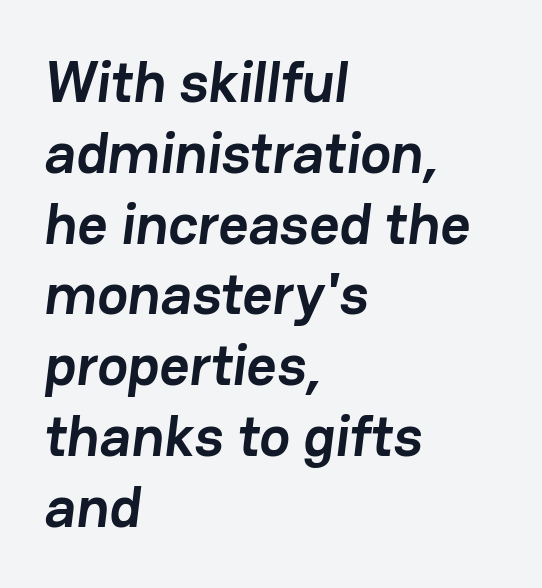
The image shows 58 px semibold sans-serif type; set left-aligned, line spacing 1.22x, normal letter spacing, not underlined; low stroke contrast and a medium x-height.
